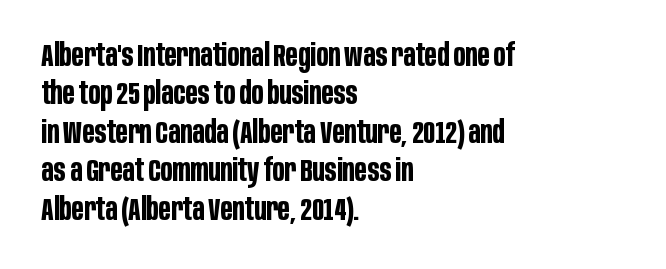
{"serif": "no", "italic": "no", "bold": "yes", "weight": "bold", "width": "condensed", "stroke_contrast": "low", "x_height": "large", "monospaced": "no", "underline": "no", "align": "left", "line_spacing_ratio": 1.24, "letter_spacing": "normal", "letter_spacing_em": 0.0, "glyph_px": 31}
